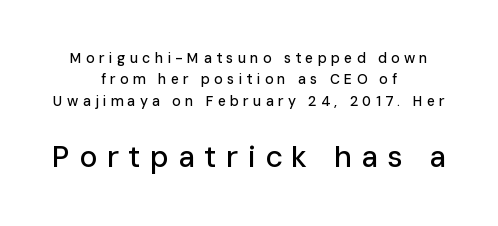
A student would notice the bottom passage is typeset larger than what precedes it. Has an underline been added? It has not. The setting favours the middle, as headings and verse often do. Is this a sans? Yes — the strokes have no serifs.
